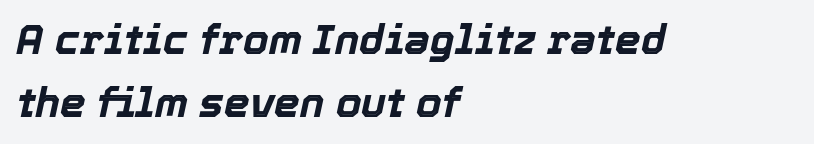
The image shows 41 px bold type, italic (leaning right); set left-aligned, normal line spacing (1.54x), normal letter spacing, not underlined; a medium x-height.
